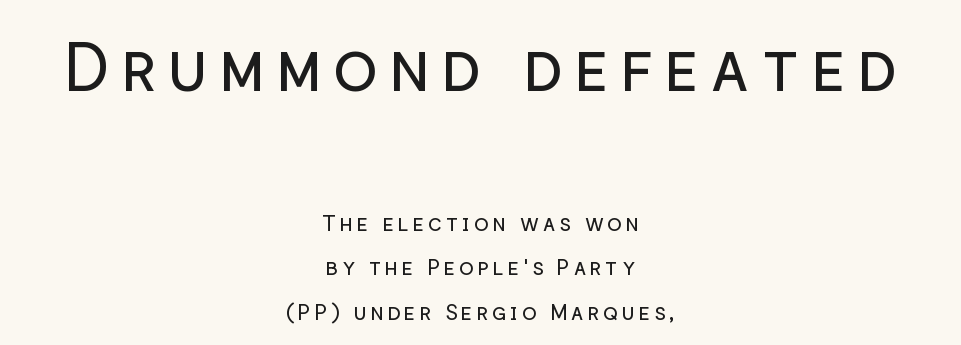
{"serif": "no", "italic": "no", "bold": "no", "weight": "regular", "width": "normal", "stroke_contrast": "low", "x_height": "medium", "monospaced": "no", "underline": "no", "align": "center", "line_spacing": "loose", "line_spacing_ratio": 2.02, "larger_block": "first", "size_ratio": 3.05, "glyph_px": 67}
